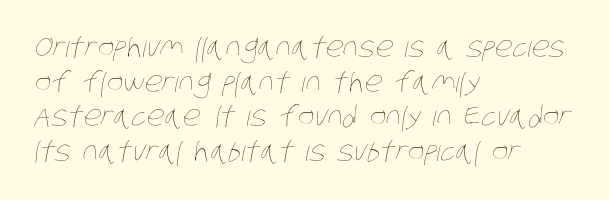
Q: Is the text bold? A: No.
Q: Is the text underlined? A: No.
Q: How is the paragraph aligned? A: Left-aligned.
Q: Is the spacing between letters normal or unusually wide? A: Normal.
Q: Width (condensed, normal, or wide)? A: Condensed.
Q: Stroke contrast? A: Low.
Q: x-height? A: Large.
Q: Monospaced? A: No.
